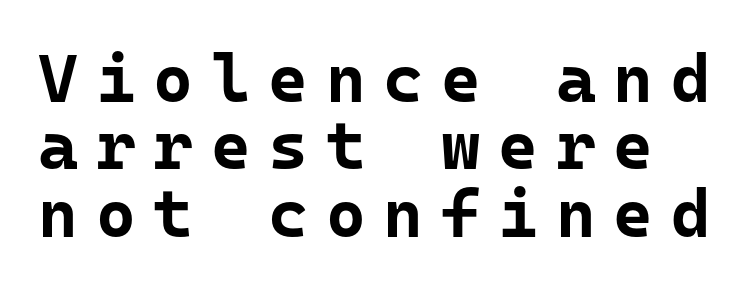
The image shows 68 px bold sans-serif type, upright, monospaced; set tight line spacing (0.99x), unusually wide letter spacing (+0.26 em), not underlined; low stroke contrast and a medium x-height.
